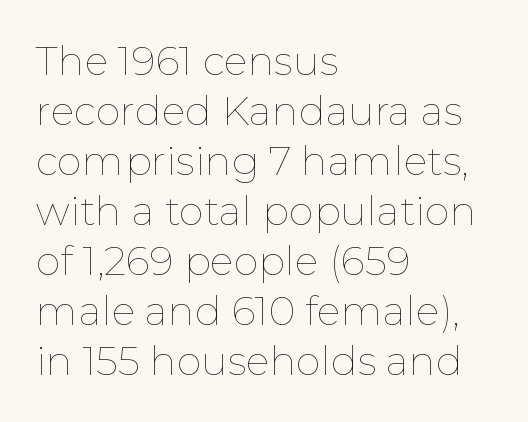
Q: Is the text bold? A: No.
Q: Is the text italic (slanted)? A: No, it is upright.
Q: Is the text underlined? A: No.
Q: How is the paragraph aligned? A: Left-aligned.
Q: Is the spacing between letters normal or unusually wide? A: Normal.
Q: Is the spacing between lines tight, normal or loose? A: Normal.
Q: Width (condensed, normal, or wide)? A: Normal.
Q: Stroke contrast? A: Low.
Q: x-height? A: Medium.
Q: Monospaced? A: No.
